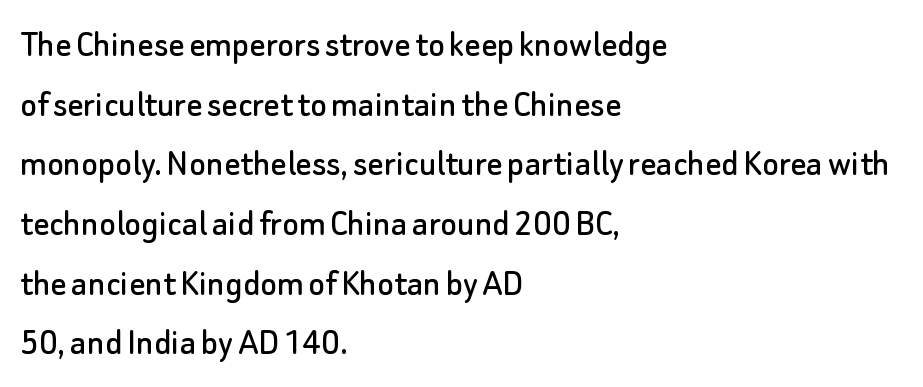
The specimen omits any rule beneath the text block's lines. Serif or sans? Sans — the stroke terminals are bare. Ordinary non-slanted type is in use. Short and long lines alike share a common starting point at left.
